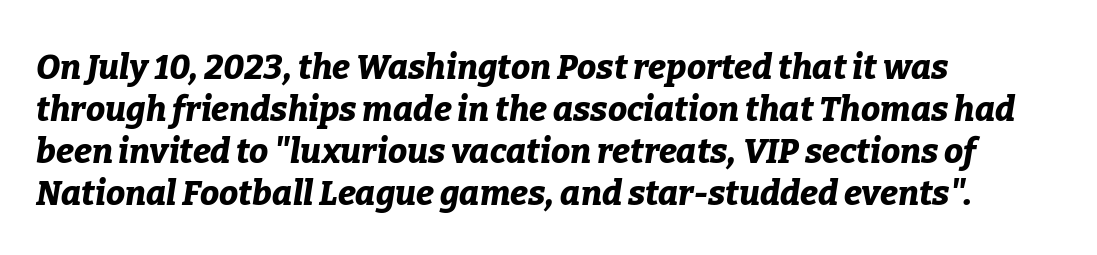
A typesetter would call this proportional, since set widths differ per character. A classic flush-left, rag-right setting is used for this passage. Lines of text with bare space underneath. Does the weight exceed regular? Yes, all the way to bold. Italic: yes, the glyphs are oblique.
